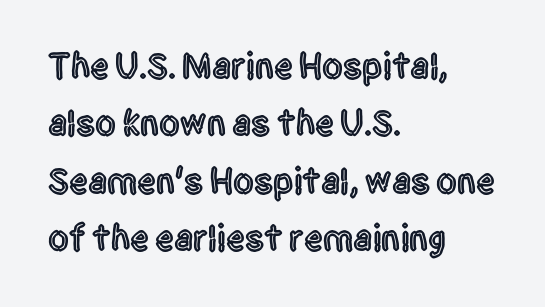
Each letter's strokes conclude bluntly, with no projecting serifs. The space beneath each line is pristine and unruled. Every stem runs plumb, perpendicular to the baseline. The face used here is proportionally spaced, like ordinary book or web type. How would I describe the line gaps? Plain and ordinary.
